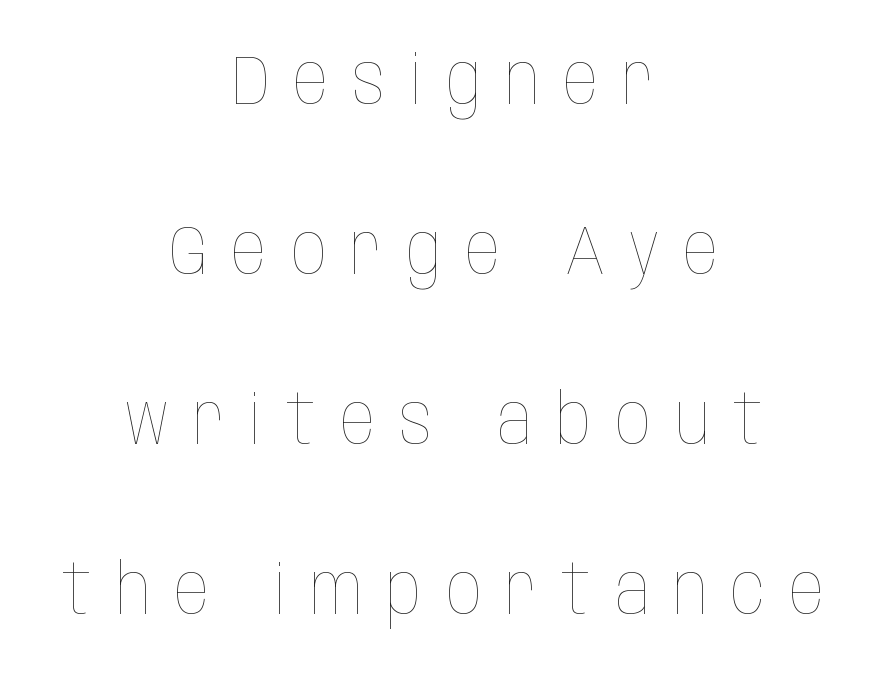
{"italic": "no", "bold": "no", "weight": "thin", "width": "condensed", "stroke_contrast": "low", "x_height": "large", "monospaced": "no", "underline": "no", "align": "center", "line_spacing": "loose", "line_spacing_ratio": 2.43, "letter_spacing": "wide", "letter_spacing_em": 0.34, "glyph_px": 70}
